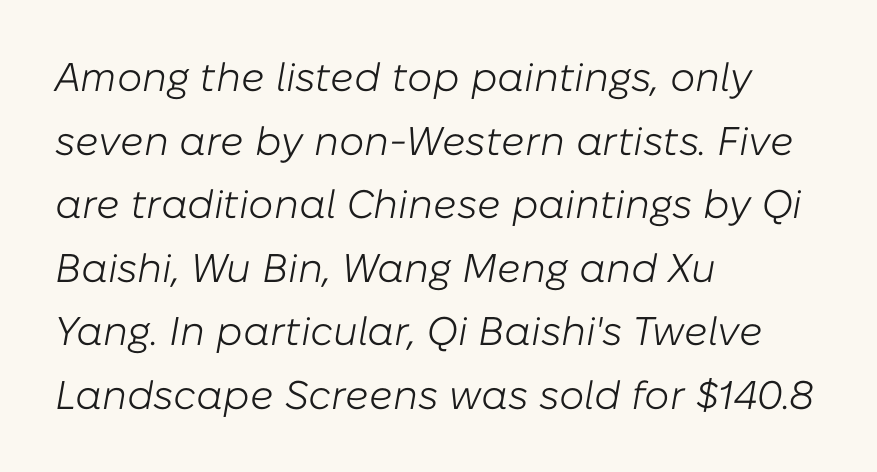
{"italic": "yes", "lean": "right", "slant_degrees": 10, "bold": "no", "weight": "light", "width": "normal", "stroke_contrast": "low", "x_height": "medium", "monospaced": "no", "underline": "no", "align": "left", "line_spacing": "normal", "line_spacing_ratio": 1.59, "letter_spacing": "normal", "letter_spacing_em": 0.0, "glyph_px": 40}
